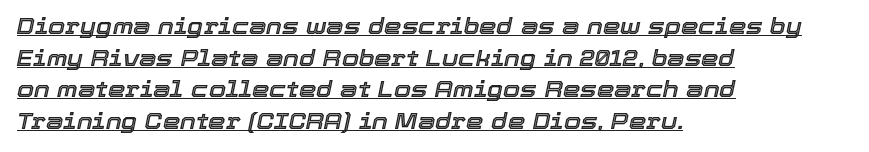
Q: Is the text italic (slanted)? A: Yes, it leans right by about 12 degrees.
Q: Is the text underlined? A: Yes.
Q: How is the paragraph aligned? A: Left-aligned.
Q: Is the spacing between letters normal or unusually wide? A: Normal.
Q: Is the spacing between lines tight, normal or loose? A: Normal.
